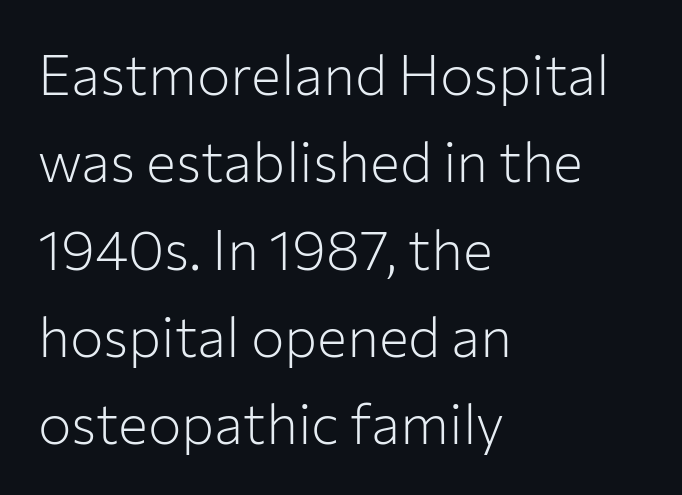
Q: Is the text bold? A: No.
Q: Is the text italic (slanted)? A: No, it is upright.
Q: Is the typeface a serif or a sans-serif typeface? A: Sans-serif.
Q: Is the text underlined? A: No.
Q: How is the paragraph aligned? A: Left-aligned.
Q: Is the spacing between letters normal or unusually wide? A: Normal.
Q: Is the spacing between lines tight, normal or loose? A: Normal.
Q: Width (condensed, normal, or wide)? A: Normal.
Q: Stroke contrast? A: Low.
Q: x-height? A: Medium.
Q: Monospaced? A: No.
